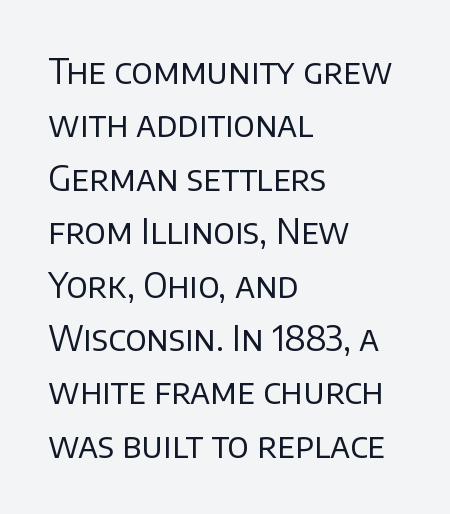
Q: Is the text bold? A: No.
Q: Is the text italic (slanted)? A: No, it is upright.
Q: Is the typeface a serif or a sans-serif typeface? A: Sans-serif.
Q: Is the text underlined? A: No.
Q: How is the paragraph aligned? A: Left-aligned.
Q: Is the spacing between letters normal or unusually wide? A: Normal.
Q: Is the spacing between lines tight, normal or loose? A: Normal.
Q: Width (condensed, normal, or wide)? A: Normal.
Q: Stroke contrast? A: Low.
Q: x-height? A: Large.
Q: Monospaced? A: No.
